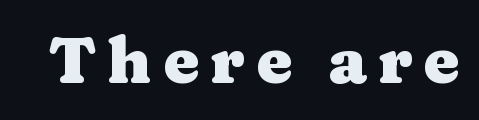
The image shows 64 px heavy, wide serif type, upright; set not underlined; medium stroke contrast and a medium x-height.
